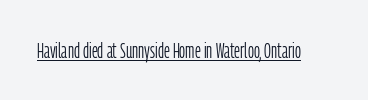
Q: Is the text bold? A: No.
Q: Is the text italic (slanted)? A: No, it is upright.
Q: Is the text underlined? A: Yes.
Q: Is the spacing between letters normal or unusually wide? A: Normal.
